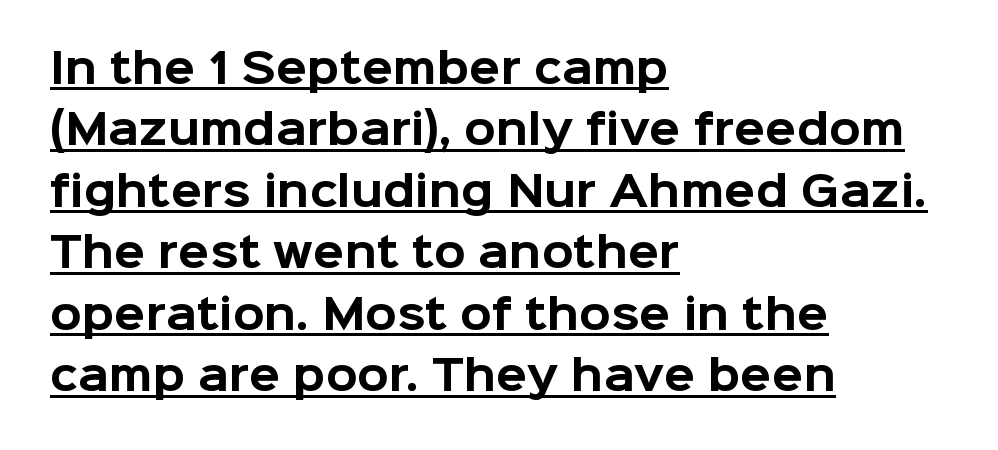
Horizontal alignment here is leftward, the default for most running prose. Check where the strokes stop: nothing finishes them off — pure sans. The string is rendered with underlining switched on. It's the straight-up-and-down kind of type. You could not count columns in this text — the font is proportionally spaced.
